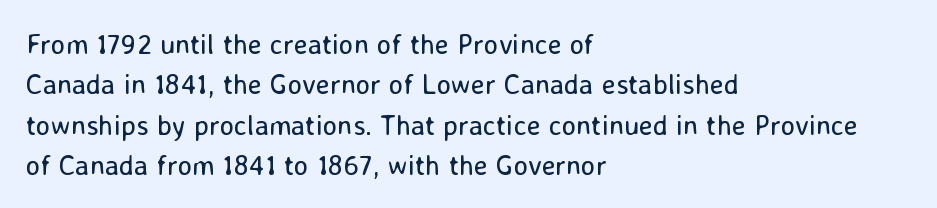
Q: Is the text bold? A: No.
Q: Is the text italic (slanted)? A: No, it is upright.
Q: Is the typeface a serif or a sans-serif typeface? A: Sans-serif.
Q: Is the text underlined? A: No.
Q: How is the paragraph aligned? A: Left-aligned.
Q: Is the spacing between letters normal or unusually wide? A: Normal.
Q: Is the spacing between lines tight, normal or loose? A: Normal.
Q: Width (condensed, normal, or wide)? A: Normal.
Q: Stroke contrast? A: Low.
Q: x-height? A: Medium.
Q: Monospaced? A: No.
